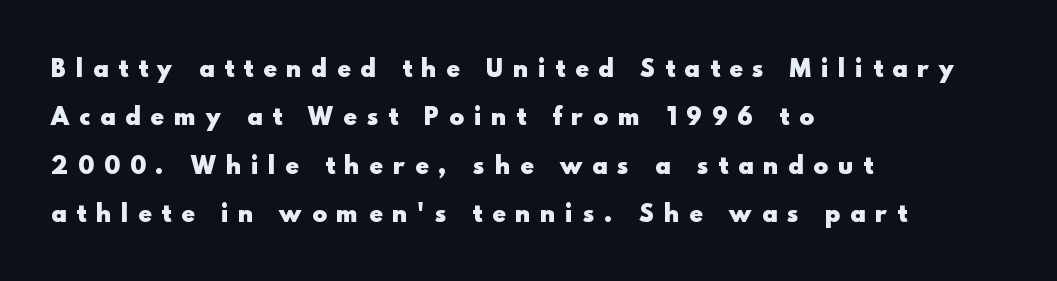
{"italic": "no", "bold": "yes", "underline": "no", "align": "left", "line_spacing": "loose", "line_spacing_ratio": 2.2, "letter_spacing": "wide", "letter_spacing_em": 0.47, "glyph_px": 22}
